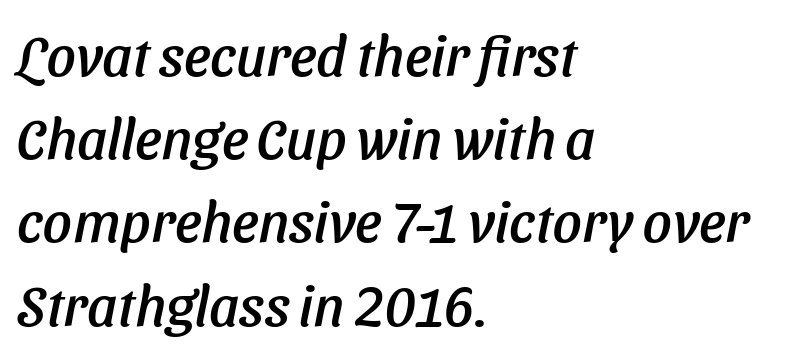
Q: Is the text italic (slanted)? A: Yes, it leans right by about 11 degrees.
Q: Is the text underlined? A: No.
Q: How is the paragraph aligned? A: Left-aligned.
Q: Is the spacing between letters normal or unusually wide? A: Normal.
Q: Is the spacing between lines tight, normal or loose? A: Normal.
Q: Width (condensed, normal, or wide)? A: Normal.
Q: Stroke contrast? A: Low.
Q: x-height? A: Medium.
Q: Monospaced? A: No.
